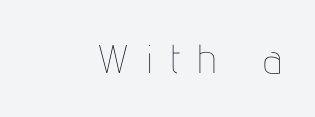
The image shows 40 px thin, condensed type, upright; set right-aligned, unusually wide letter spacing (+0.43 em), not underlined; low stroke contrast and a medium x-height.
